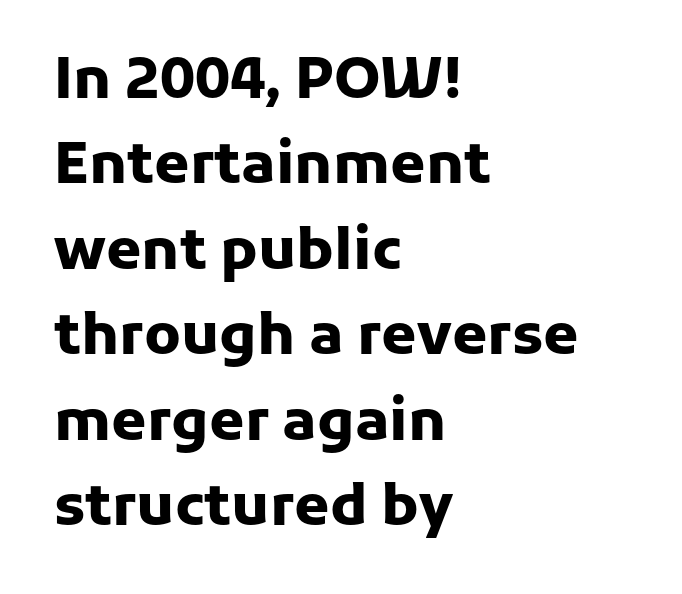
{"serif": "no", "italic": "no", "bold": "yes", "weight": "heavy", "width": "normal", "stroke_contrast": "low", "x_height": "medium", "monospaced": "no", "underline": "no", "align": "left", "line_spacing": "normal", "line_spacing_ratio": 1.5, "letter_spacing": "normal", "letter_spacing_em": 0.0, "glyph_px": 57}
